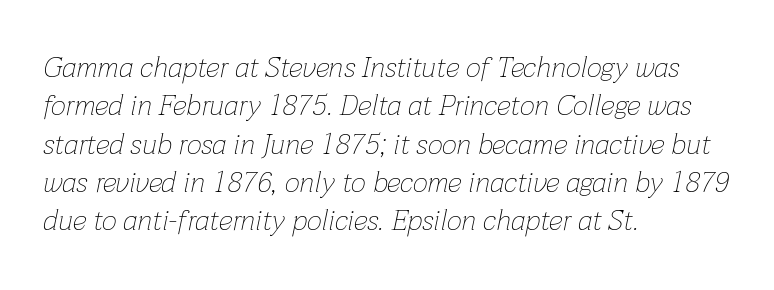
{"italic": "yes", "lean": "right", "slant_degrees": 12, "bold": "no", "weight": "thin", "width": "normal", "stroke_contrast": "low", "x_height": "medium", "monospaced": "no", "underline": "no", "align": "left", "line_spacing": "normal", "line_spacing_ratio": 1.32, "letter_spacing": "normal", "letter_spacing_em": 0.0, "glyph_px": 29}
